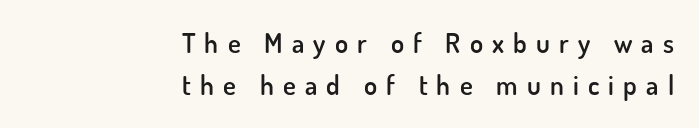
The image shows 27 px text type, upright; set right-aligned, normal line spacing (1.56x), unusually wide letter spacing (+0.34 em), not underlined.
